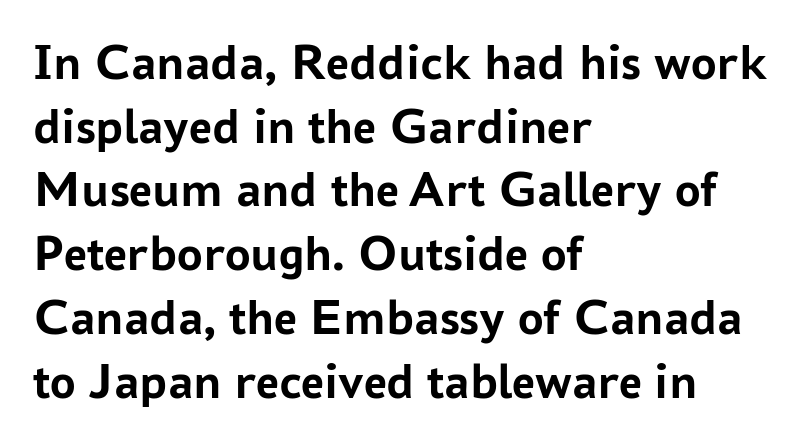
The image shows 51 px semibold sans-serif type, upright; set left-aligned, normal line spacing (1.25x), normal letter spacing, not underlined; low stroke contrast and a medium x-height.
